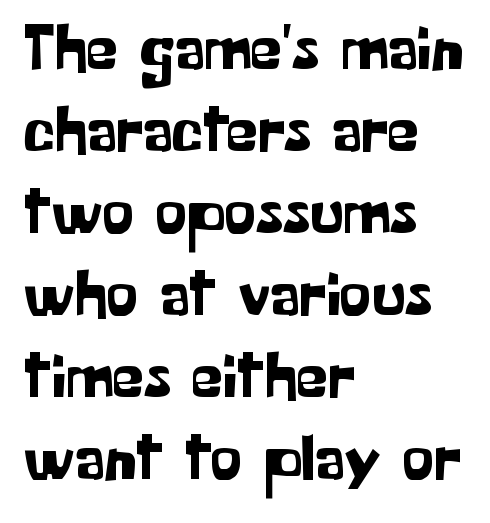
Tracking here is standard; glyphs follow each other at the usual distance. Whoever set this chose a conventional vertical rhythm. Is this a fixed-width face? No — the glyphs have proportional, varying widths. Descender tails drop into unmarked territory. This is roman type, the default non-slanted kind. These lines stack with their left ends in a neat column.
